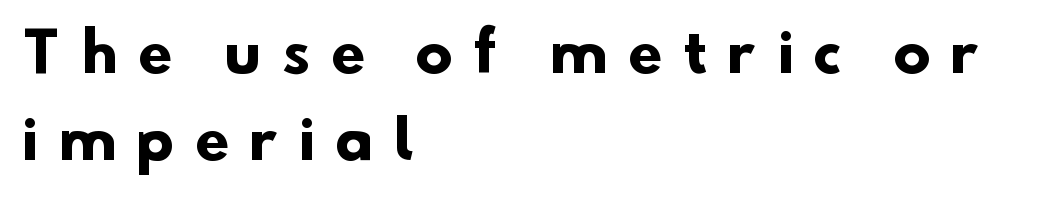
The image shows 55 px heavy sans-serif type; set left-aligned, normal line spacing (1.58x), unusually wide letter spacing (+0.4 em), not underlined; low stroke contrast and a small x-height.
